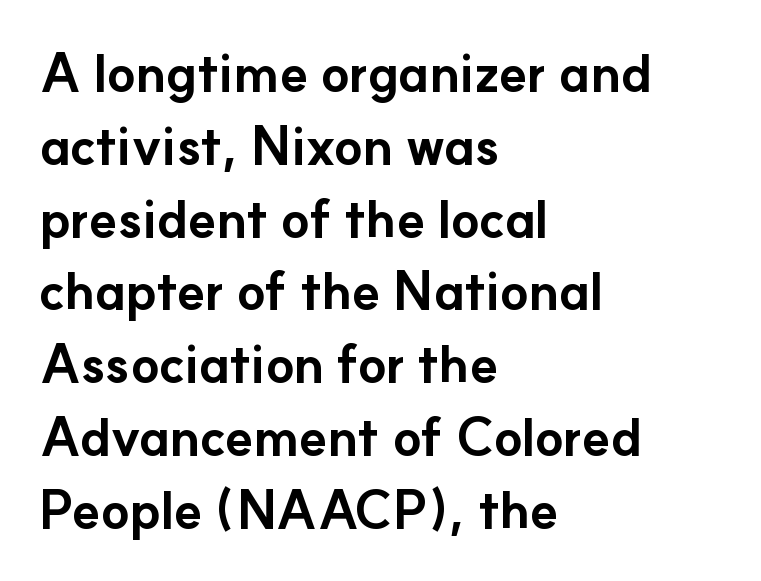
Honestly, the row spacing looks completely unremarkable. Is the letter spacing exaggerated? No — it looks like the ordinary default. The space directly below the letters is spotless. The rendering shows plain stroke endings on the letterforms — a sans-serif design.
